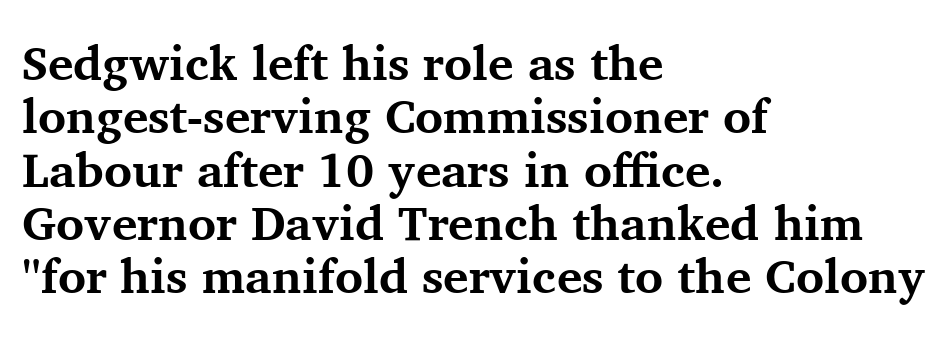
{"serif": "yes", "italic": "no", "bold": "yes", "weight": "bold", "width": "normal", "stroke_contrast": "medium", "x_height": "medium", "monospaced": "no", "underline": "no", "align": "left", "line_spacing": "tight", "line_spacing_ratio": 1.11, "letter_spacing": "normal", "letter_spacing_em": 0.0, "glyph_px": 48}
